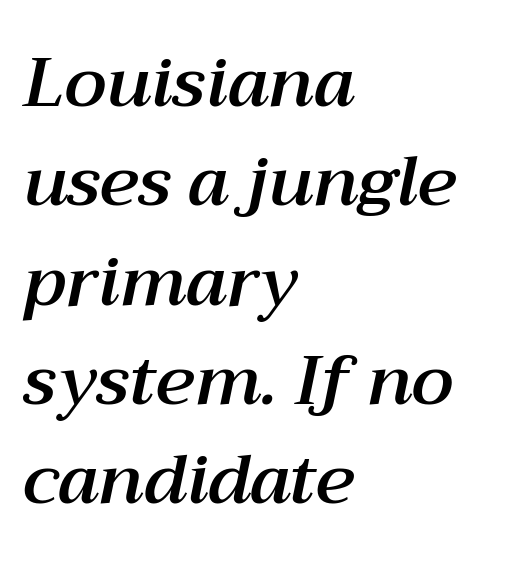
The foot of each line stays bare and open. Rows of type keep a routine distance in the vertical direction. Is this a fixed-width face? No — the glyphs have proportional, varying widths. This rendering uses left alignment, leaving the right contour irregular.
